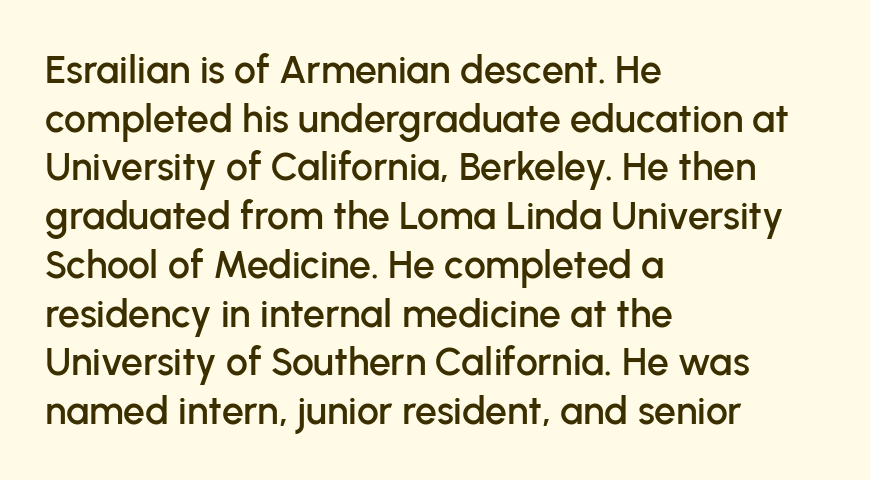
The image shows 39 px sans-serif type, upright; set left-aligned, normal line spacing (1.25x), normal letter spacing, not underlined; low stroke contrast and a medium x-height.
